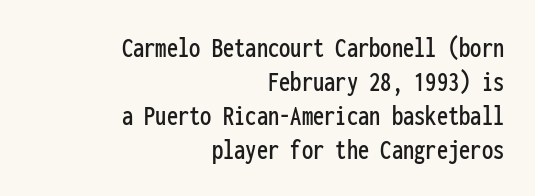
{"serif": "no", "italic": "no", "width": "condensed", "stroke_contrast": "low", "x_height": "medium", "monospaced": "yes", "underline": "no", "align": "right", "line_spacing": "tight", "line_spacing_ratio": 1.13, "letter_spacing": "normal", "letter_spacing_em": 0.0, "glyph_px": 30}
